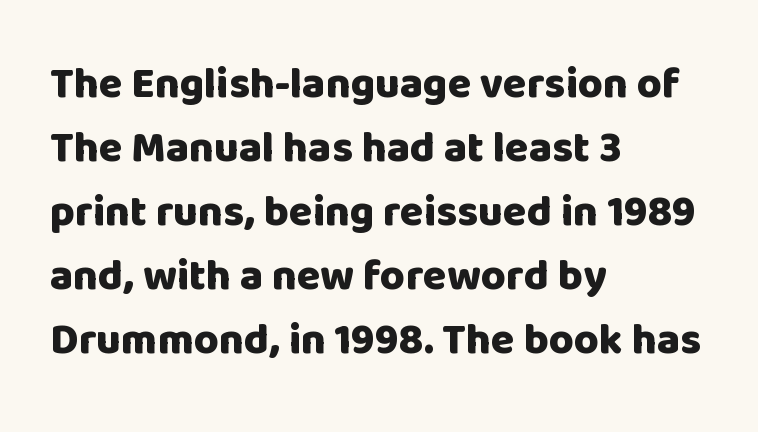
The image shows 43 px heavy sans-serif type, upright; set left-aligned, normal line spacing (1.49x), normal letter spacing, not underlined; low stroke contrast and a large x-height.
